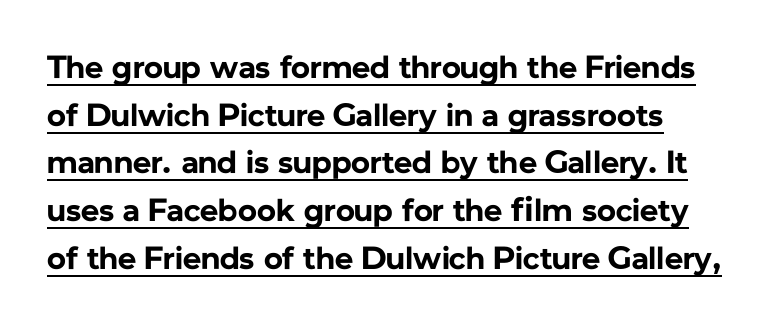
The image shows 32 px bold sans-serif type, upright; set normal line spacing (1.49x), normal letter spacing, underlined; low stroke contrast and a medium x-height.
